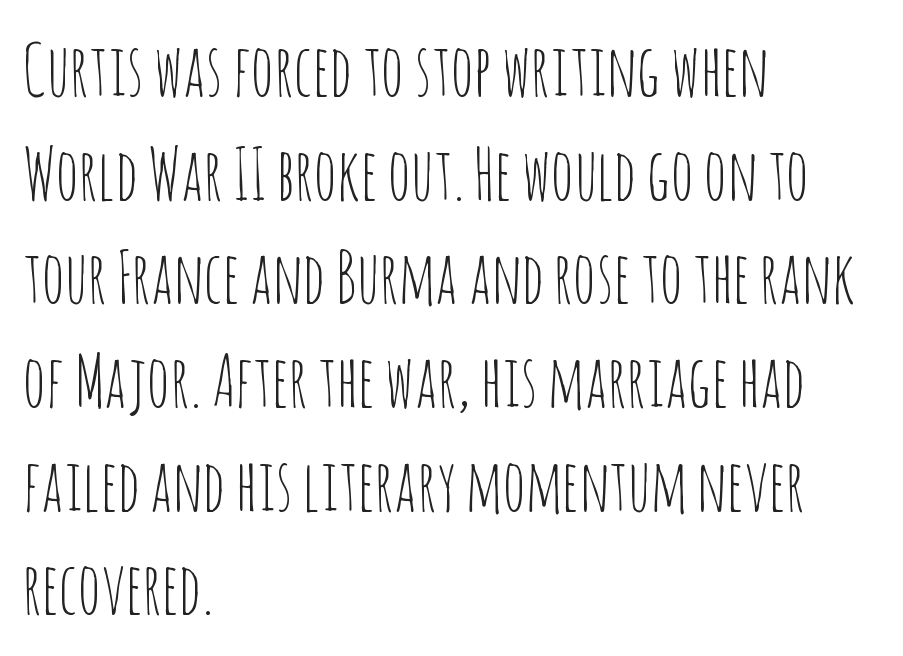
Note the varied advance widths — an 'i' is clearly narrower than an 'm'. Glyph-to-glyph distance matches everyday printed text. What's the leading like? Ordinary, nothing unusual. If you drew a line through each stem, it would be perfectly vertical. Note: no serifs on the glyphs. The specimen omits any rule beneath the text block's lines.
